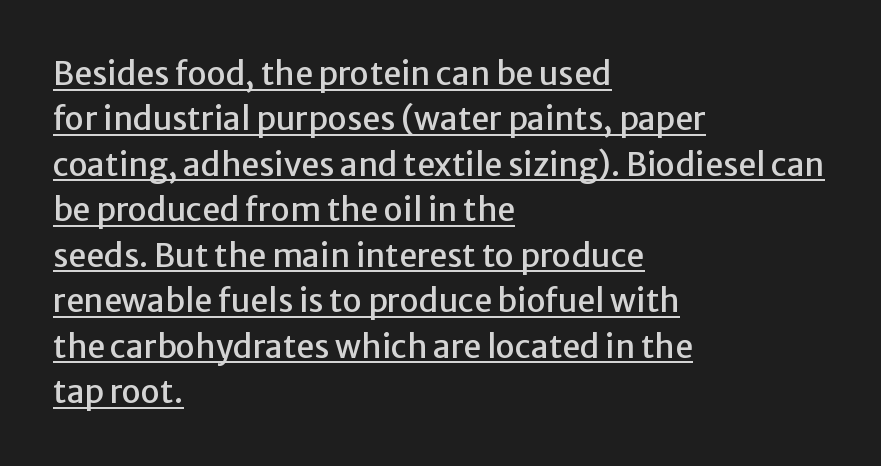
The image shows 32 px sans-serif type, upright; set left-aligned, normal line spacing (1.42x), normal letter spacing, underlined; low stroke contrast and a medium x-height.
